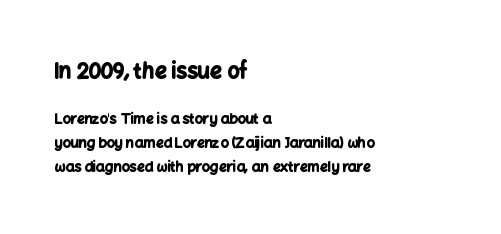
The image shows 21 px bold type, upright; set left-aligned, line spacing 1.71x, normal letter spacing, not underlined; the first (top) block is 1.5x larger.
